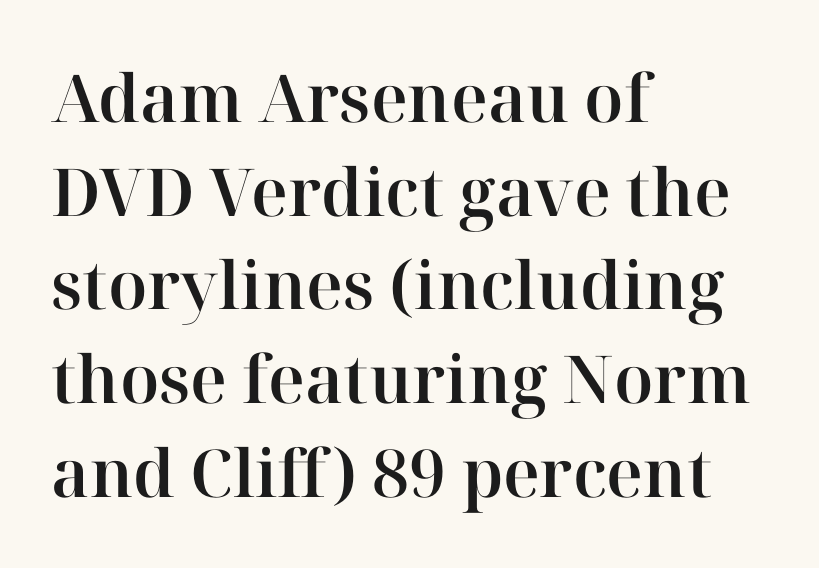
{"serif": "yes", "italic": "no", "width": "normal", "stroke_contrast": "high", "x_height": "medium", "monospaced": "no", "underline": "no", "align": "left", "line_spacing": "normal", "line_spacing_ratio": 1.42, "letter_spacing": "normal", "letter_spacing_em": 0.0, "glyph_px": 66}
